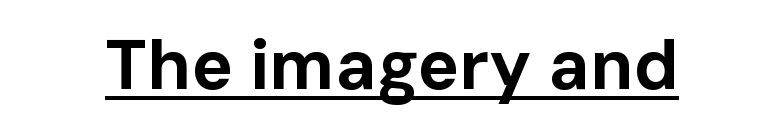
{"serif": "no", "italic": "no", "bold": "yes", "weight": "bold", "width": "normal", "stroke_contrast": "low", "x_height": "medium", "monospaced": "no", "underline": "yes", "letter_spacing": "normal", "letter_spacing_em": 0.0, "glyph_px": 70}
